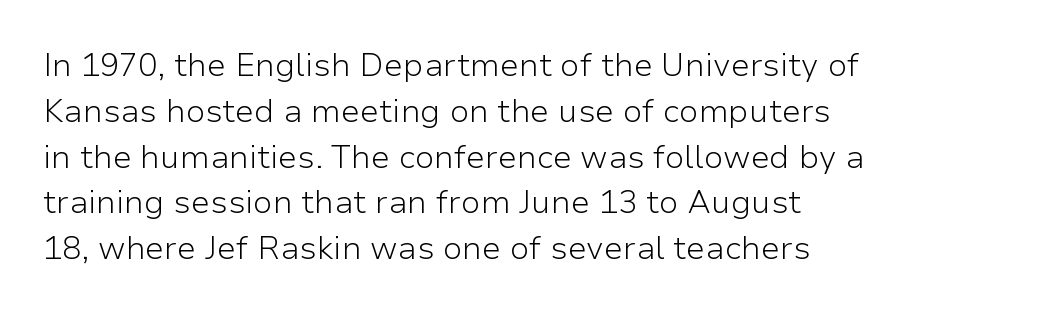
{"serif": "no", "italic": "no", "bold": "no", "weight": "light", "width": "normal", "stroke_contrast": "low", "x_height": "medium", "monospaced": "no", "underline": "no", "align": "left", "line_spacing": "normal", "line_spacing_ratio": 1.43, "letter_spacing": "normal", "letter_spacing_em": 0.0, "glyph_px": 32}
